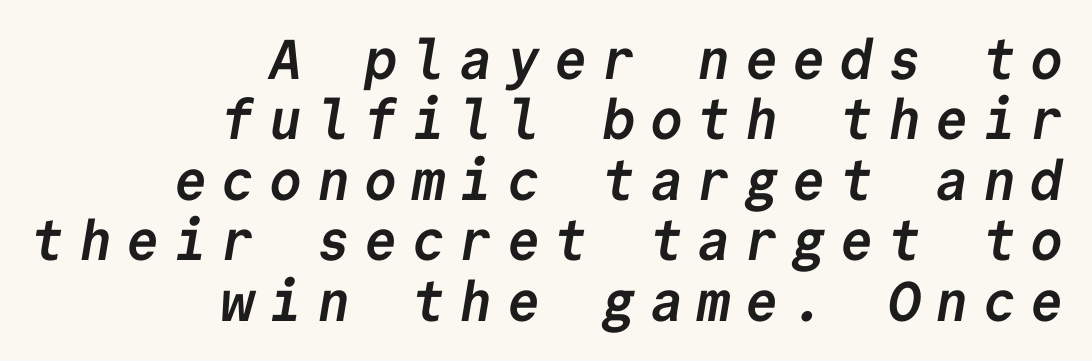
{"serif": "no", "bold": "yes", "weight": "semibold", "width": "normal", "stroke_contrast": "low", "x_height": "medium", "monospaced": "yes", "underline": "no", "align": "right", "line_spacing": "tight", "line_spacing_ratio": 1.08, "letter_spacing": "wide", "letter_spacing_em": 0.25, "glyph_px": 56}
